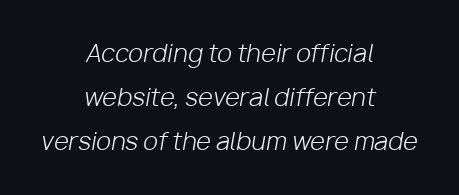
{"italic": "yes", "lean": "right", "slant_degrees": 10, "bold": "no", "underline": "no", "align": "center", "line_spacing_ratio": 1.84, "letter_spacing": "normal", "letter_spacing_em": 0.0, "glyph_px": 24}
